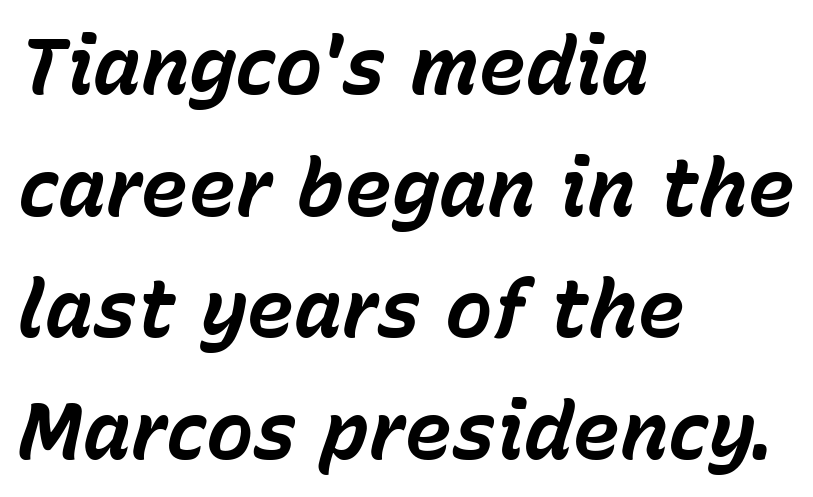
The image shows 80 px bold type, italic (leaning right); set left-aligned, normal line spacing (1.52x), normal letter spacing, not underlined; low stroke contrast and a medium x-height.
